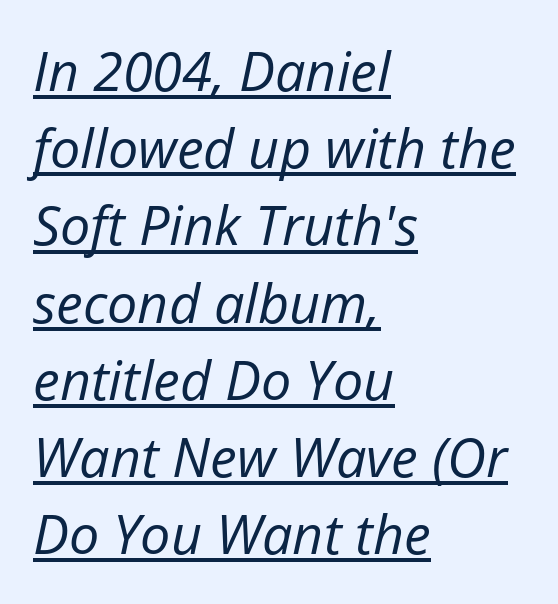
The rendering uses natural spacing where letterforms have individual widths. Students, observe the line beneath the letters — that is underlining. The letterforms sit shoulder to shoulder at normal distance. The letters look calm and open, with moderate or lighter stems.
